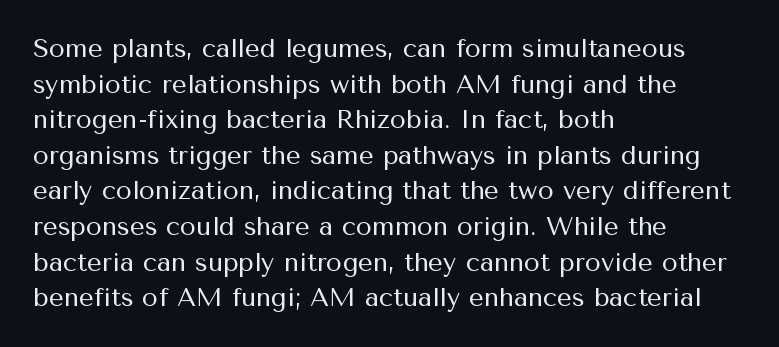
Q: Is the text bold? A: No.
Q: Is the text italic (slanted)? A: No, it is upright.
Q: Is the text underlined? A: No.
Q: How is the paragraph aligned? A: Left-aligned.
Q: Is the spacing between letters normal or unusually wide? A: Normal.
Q: Is the spacing between lines tight, normal or loose? A: Normal.
